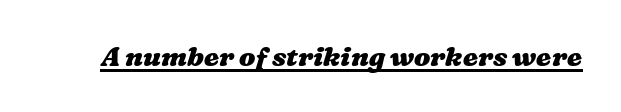
{"bold": "yes", "underline": "yes", "letter_spacing": "normal", "letter_spacing_em": 0.0, "glyph_px": 27}
